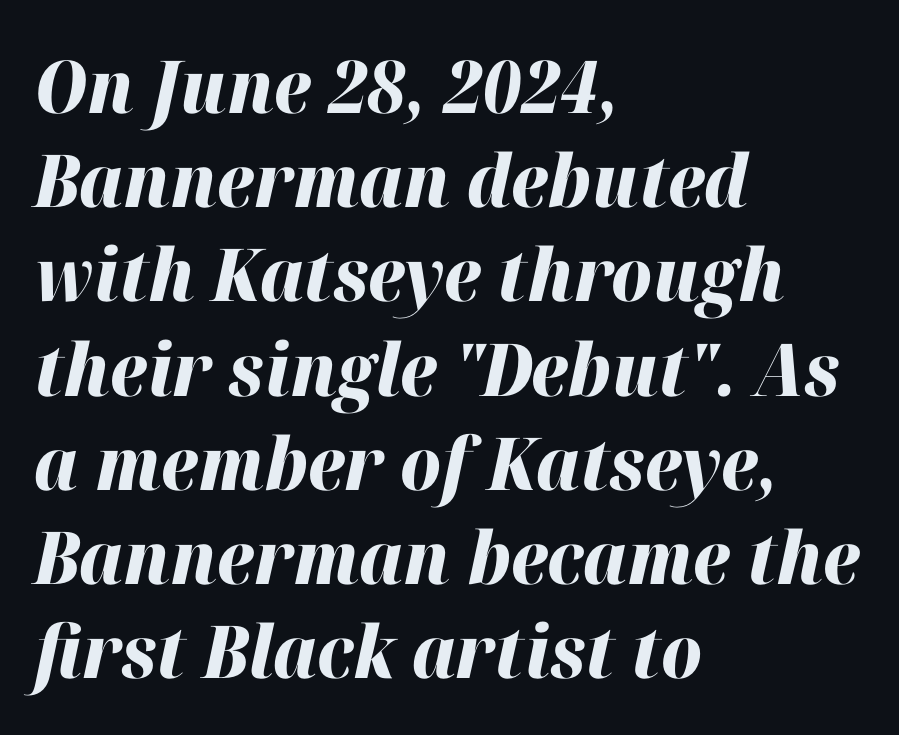
Q: Is the text bold? A: Yes.
Q: Is the text italic (slanted)? A: Yes, it leans right by about 12 degrees.
Q: Is the text underlined? A: No.
Q: How is the paragraph aligned? A: Left-aligned.
Q: Is the spacing between letters normal or unusually wide? A: Normal.
Q: Is the spacing between lines tight, normal or loose? A: Normal.
Q: Width (condensed, normal, or wide)? A: Normal.
Q: Stroke contrast? A: High.
Q: x-height? A: Medium.
Q: Monospaced? A: No.
